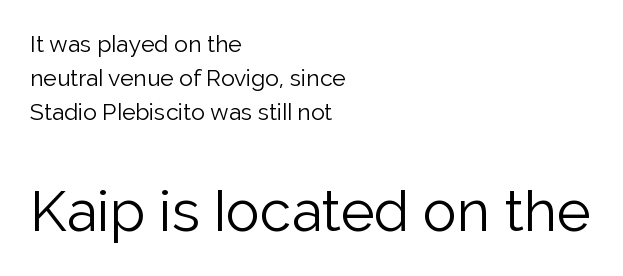
Character size in the trailing block exceeds that of the leading block. The space directly below the letters is spotless. In terms of letterspacing, this is plain default setting. A normal amount of white space separates one row of letters from the next. Bold? No — there's no thickening of the strokes.
